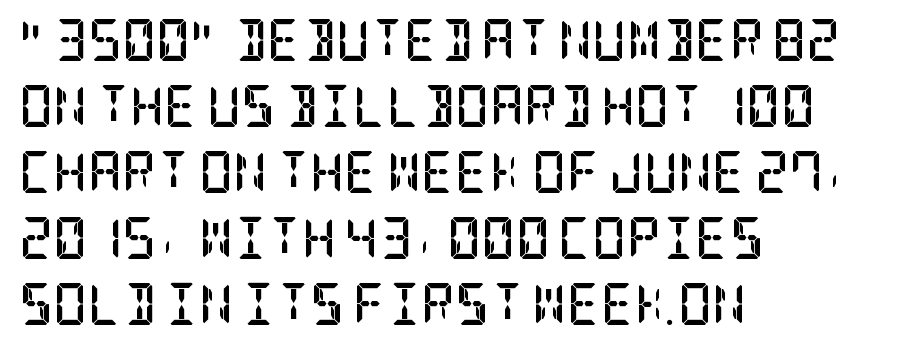
Q: Is the text bold? A: Yes.
Q: Is the text italic (slanted)? A: No, it is upright.
Q: Is the typeface a serif or a sans-serif typeface? A: Serif.
Q: Is the text underlined? A: No.
Q: How is the paragraph aligned? A: Left-aligned.
Q: Is the spacing between letters normal or unusually wide? A: Normal.
Q: Is the spacing between lines tight, normal or loose? A: Normal.
Q: Width (condensed, normal, or wide)? A: Condensed.
Q: Stroke contrast? A: Low.
Q: x-height? A: Large.
